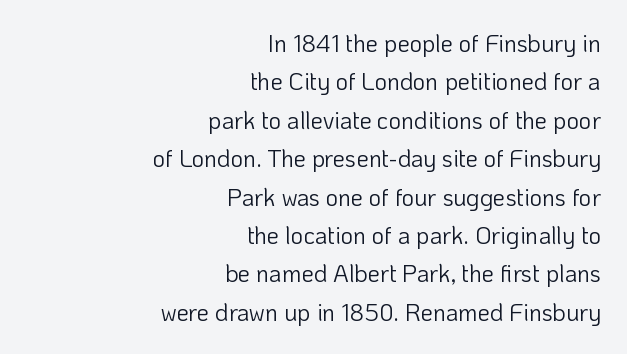
The image shows 24 px text type, upright; set right-aligned, normal line spacing (1.6x), normal letter spacing, not underlined.
